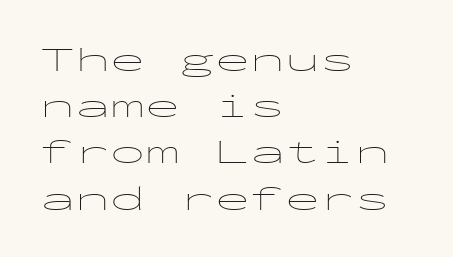
The image shows 35 px thin, wide sans-serif type, upright, monospaced; set left-aligned, normal line spacing (1.32x), normal letter spacing, not underlined; low stroke contrast and a medium x-height.
